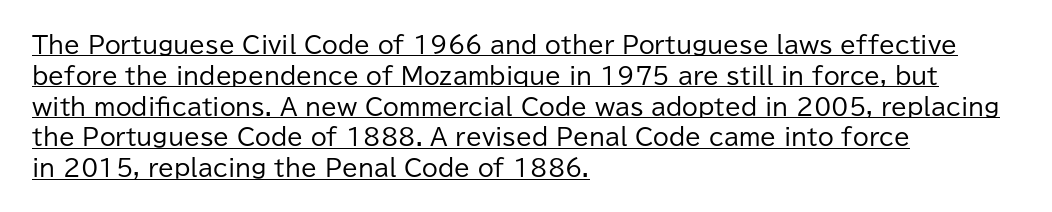
Q: Is the text bold? A: No.
Q: Is the text italic (slanted)? A: No, it is upright.
Q: Is the text underlined? A: Yes.
Q: How is the paragraph aligned? A: Left-aligned.
Q: Is the spacing between letters normal or unusually wide? A: Normal.
Q: Is the spacing between lines tight, normal or loose? A: Normal.
